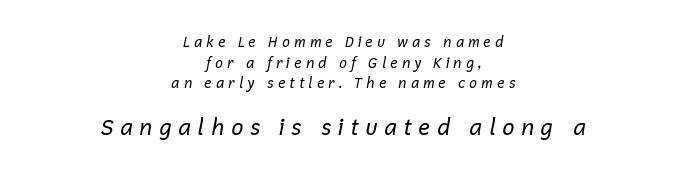
The text carries the slant typical of an italic or oblique font. Each new line begins a customary step beneath the previous one. Reading down the block, each line starts at a different indent, mirrored at its end. Scale increases going downward across the two blocks. The space beneath each line is pristine and unruled. This reads as an unemphasized weight, regular at the heaviest.
